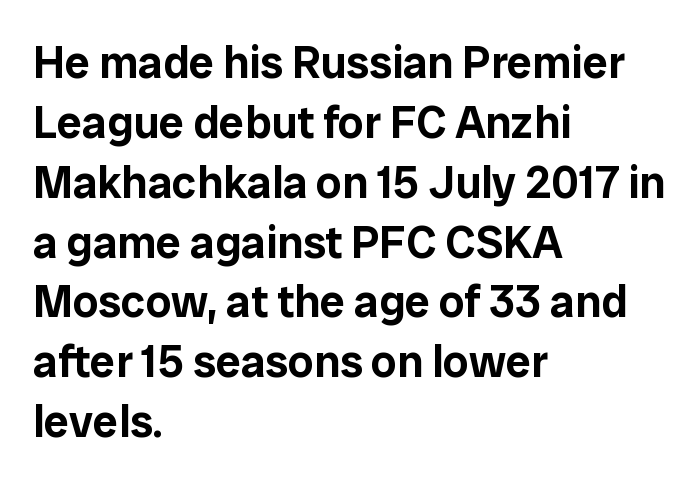
Q: Is the text italic (slanted)? A: No, it is upright.
Q: Is the typeface a serif or a sans-serif typeface? A: Sans-serif.
Q: Is the text underlined? A: No.
Q: How is the paragraph aligned? A: Left-aligned.
Q: Is the spacing between letters normal or unusually wide? A: Normal.
Q: Is the spacing between lines tight, normal or loose? A: Normal.
Q: Width (condensed, normal, or wide)? A: Normal.
Q: Stroke contrast? A: Low.
Q: x-height? A: Medium.
Q: Monospaced? A: No.
